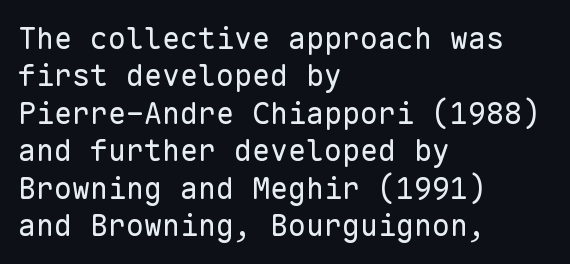
{"serif": "no", "italic": "no", "bold": "no", "weight": "regular", "width": "normal", "stroke_contrast": "low", "x_height": "medium", "monospaced": "yes", "underline": "no", "align": "left", "line_spacing": "normal", "line_spacing_ratio": 1.25, "letter_spacing": "normal", "letter_spacing_em": 0.0, "glyph_px": 30}
